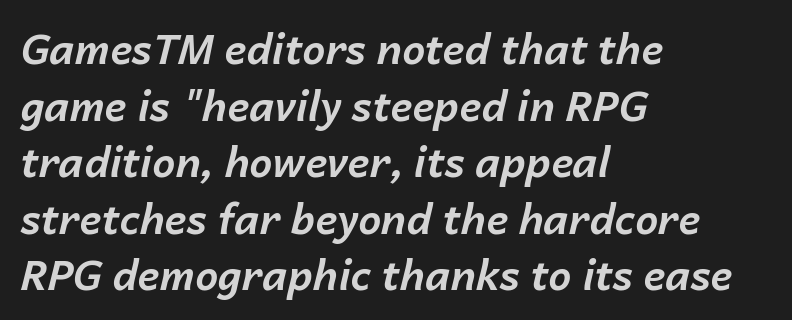
The image shows 41 px bold type, italic (leaning right); set left-aligned, normal line spacing (1.38x), normal letter spacing, not underlined; low stroke contrast and a medium x-height.
